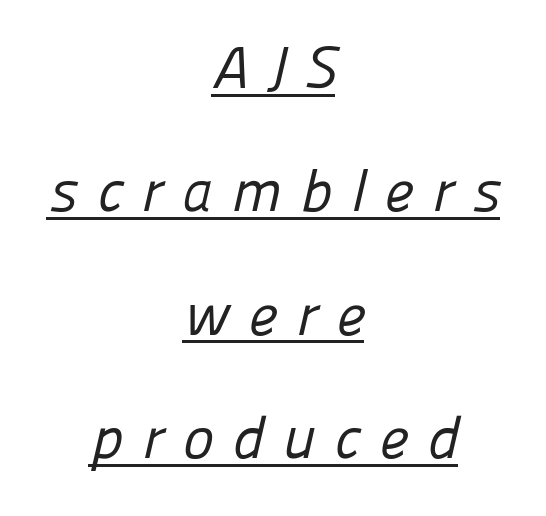
Horizontally, the lines are justified to the midpoint only. Examine the stroke ends and you'll find no serifs. The passage shown is typed in a proportional face where columns would drift. Horizontal bands of white between lines are thick stripes. The rendered words wear a rule along their underside.
